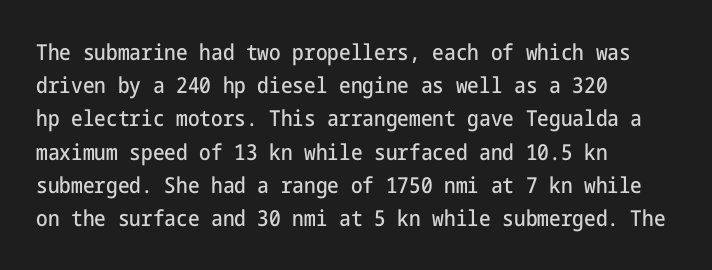
{"italic": "no", "underline": "no", "align": "left", "line_spacing": "normal", "line_spacing_ratio": 1.51, "letter_spacing": "normal", "letter_spacing_em": 0.0, "glyph_px": 22}
